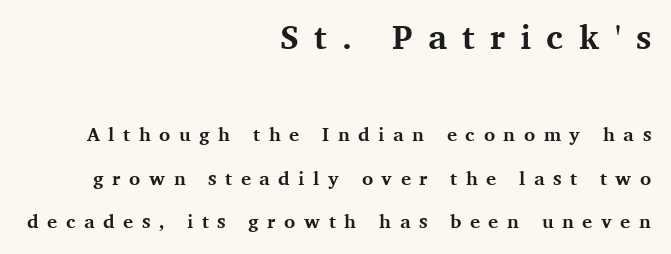
The image shows 34 px bold serif type, upright; set right-aligned, loose line spacing (2.29x), unusually wide letter spacing (+0.45 em), not underlined; the first (top) block is 1.79x larger; medium stroke contrast and a medium x-height.
